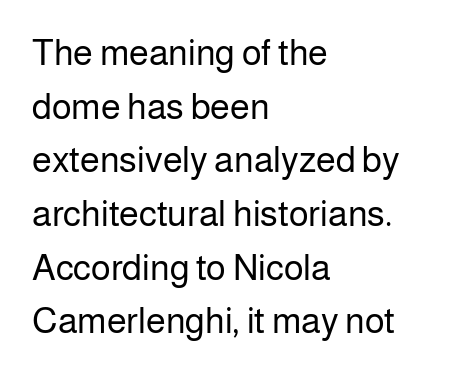
{"serif": "no", "italic": "no", "bold": "no", "weight": "regular", "width": "normal", "stroke_contrast": "low", "x_height": "medium", "monospaced": "no", "underline": "no", "align": "left", "line_spacing": "normal", "line_spacing_ratio": 1.49, "letter_spacing": "normal", "letter_spacing_em": 0.0, "glyph_px": 36}
